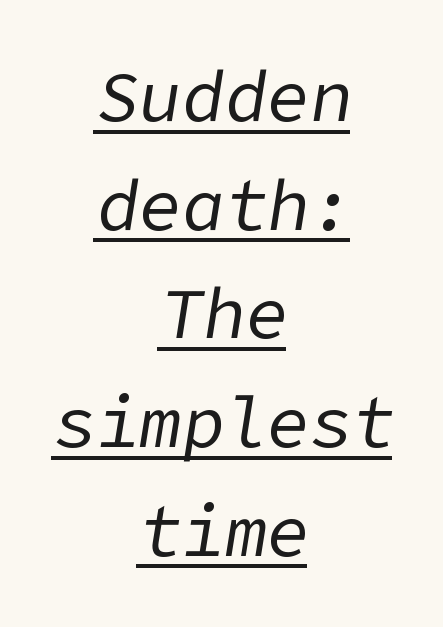
The image shows 71 px regular-weight type, italic (leaning right); set centered, normal line spacing (1.53x), normal letter spacing, underlined; low stroke contrast and a medium x-height.
